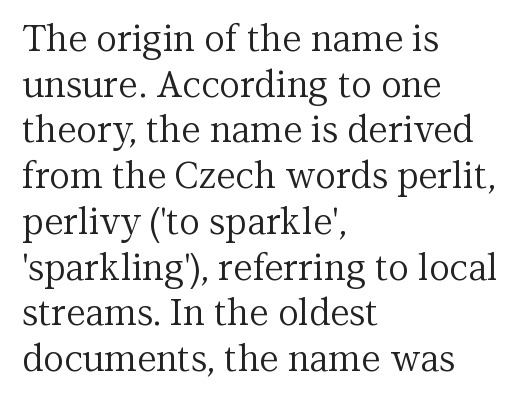
A roman cut, with each character standing at attention. The type family on display is of the serif kind. No heavy texture on the line: the type isn't bold. Lines of text with bare space underneath. Looks like regular typesetting: each glyph gets only the width it needs. Horizontally, the lines are justified to the leading edge only.
